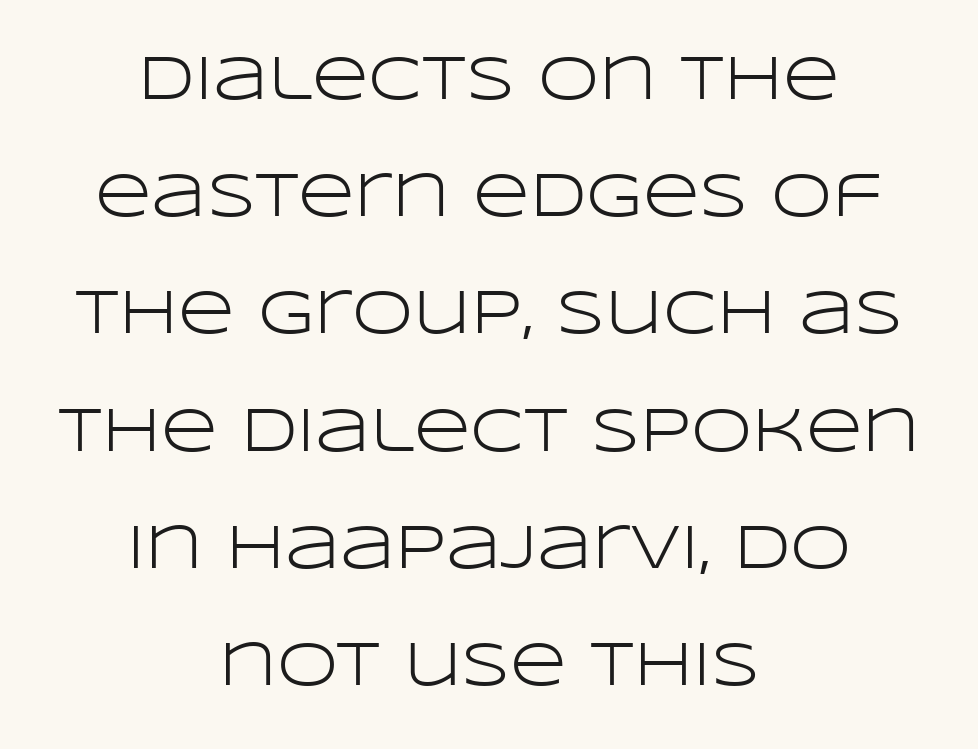
The image shows 62 px light, wide sans-serif type, upright; set centered, line spacing 1.89x, normal letter spacing, not underlined; low stroke contrast and a large x-height.
